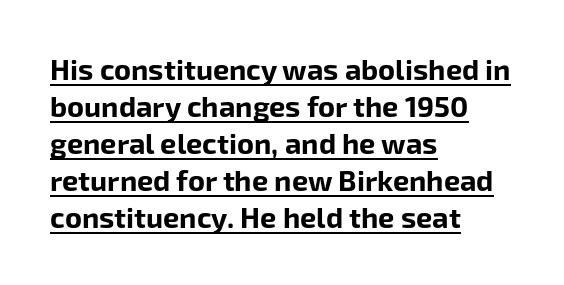
Q: Is the text bold? A: Yes.
Q: Is the text italic (slanted)? A: No, it is upright.
Q: Is the typeface a serif or a sans-serif typeface? A: Sans-serif.
Q: Is the text underlined? A: Yes.
Q: How is the paragraph aligned? A: Left-aligned.
Q: Is the spacing between letters normal or unusually wide? A: Normal.
Q: Is the spacing between lines tight, normal or loose? A: Normal.
Q: Width (condensed, normal, or wide)? A: Normal.
Q: Stroke contrast? A: Low.
Q: x-height? A: Medium.
Q: Monospaced? A: No.
